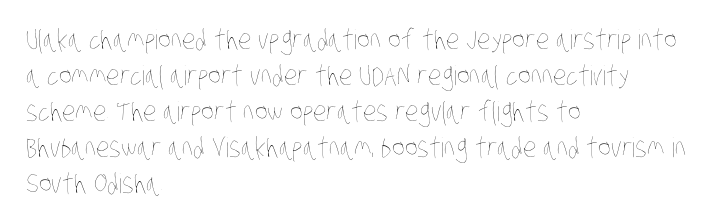
Q: Is the text bold? A: No.
Q: Is the text underlined? A: No.
Q: How is the paragraph aligned? A: Left-aligned.
Q: Is the spacing between letters normal or unusually wide? A: Normal.
Q: Is the spacing between lines tight, normal or loose? A: Normal.
